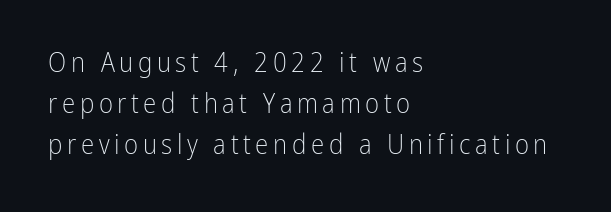
{"italic": "no", "bold": "no", "underline": "no", "align": "left", "line_spacing": "normal", "line_spacing_ratio": 1.51, "glyph_px": 27}
